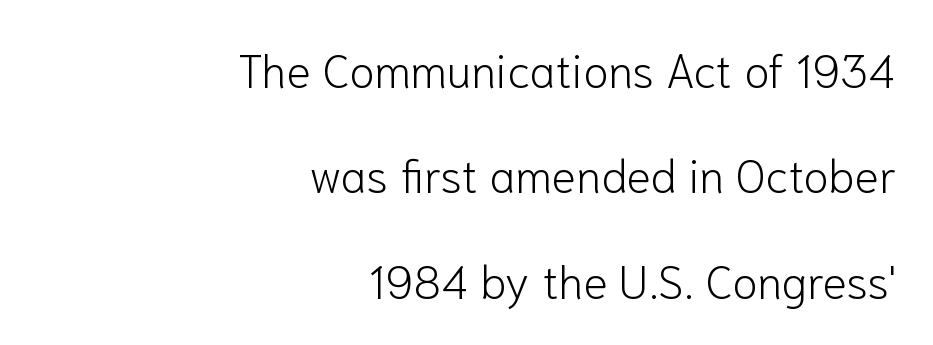
Q: Is the text bold? A: No.
Q: Is the text italic (slanted)? A: No, it is upright.
Q: Is the typeface a serif or a sans-serif typeface? A: Sans-serif.
Q: Is the text underlined? A: No.
Q: How is the paragraph aligned? A: Right-aligned.
Q: Is the spacing between letters normal or unusually wide? A: Normal.
Q: Is the spacing between lines tight, normal or loose? A: Loose.
Q: Width (condensed, normal, or wide)? A: Normal.
Q: Stroke contrast? A: Low.
Q: x-height? A: Medium.
Q: Monospaced? A: No.
